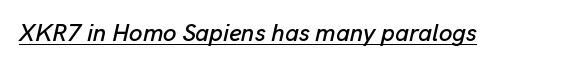
The image shows 24 px text type, italic (leaning right); set normal letter spacing, underlined.
